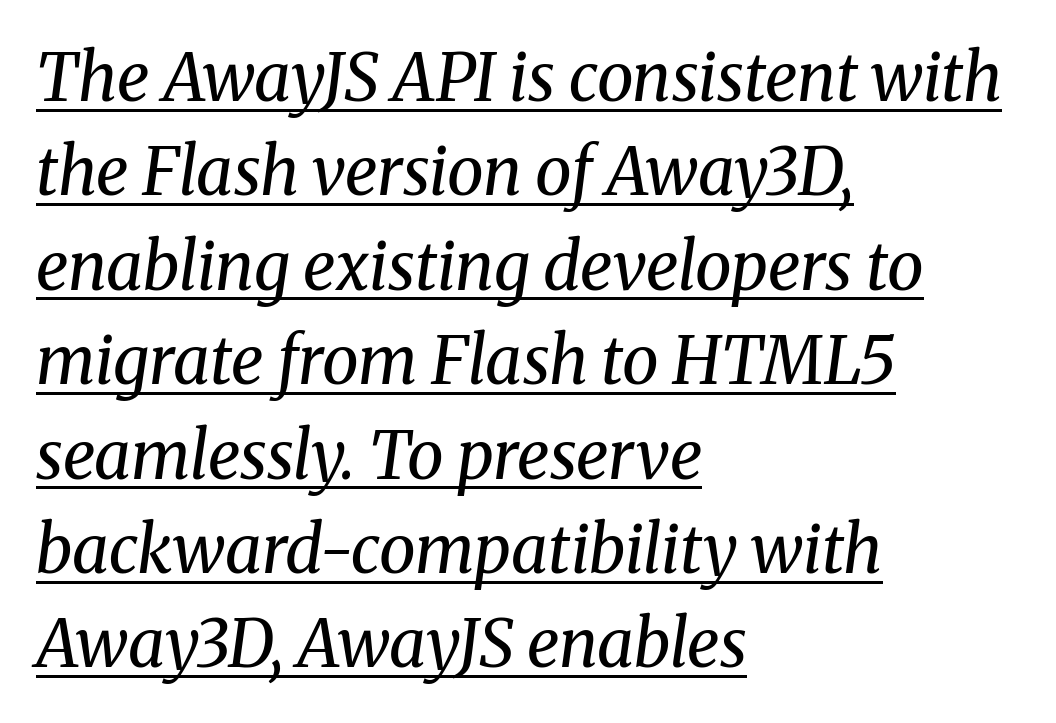
Every row of glyphs begins at an identical x-position on the left. Each stroke keeps to a modest, everyday thickness or less. The passage shown is underscored from start to finish. Standard letterfit; no display-style spreading of the glyphs. Looks like regular typesetting: each glyph gets only the width it needs.
